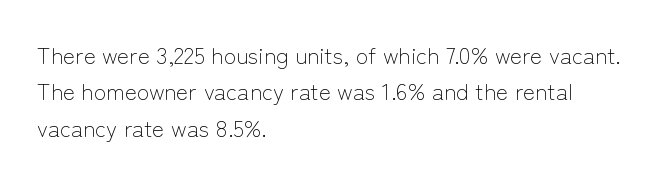
{"italic": "no", "bold": "no", "underline": "no", "align": "left", "line_spacing": "normal", "line_spacing_ratio": 1.58, "letter_spacing": "normal", "letter_spacing_em": 0.0, "glyph_px": 23}
